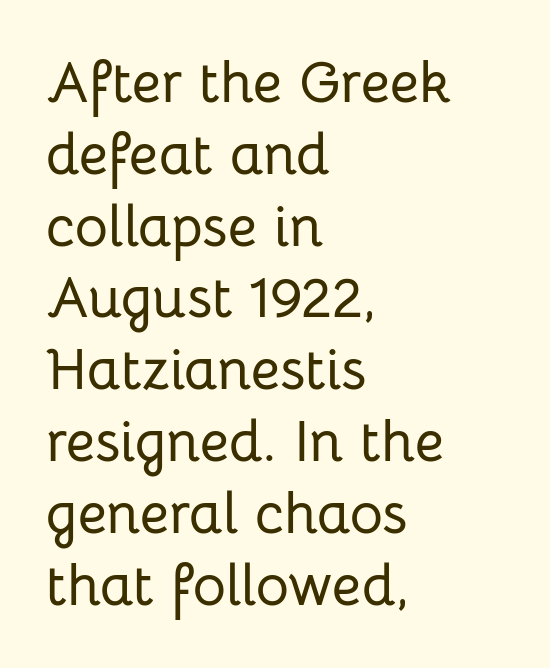
{"serif": "no", "italic": "no", "width": "normal", "stroke_contrast": "low", "x_height": "medium", "monospaced": "no", "underline": "no", "align": "left", "line_spacing": "normal", "line_spacing_ratio": 1.26, "letter_spacing": "normal", "letter_spacing_em": 0.0, "glyph_px": 57}
